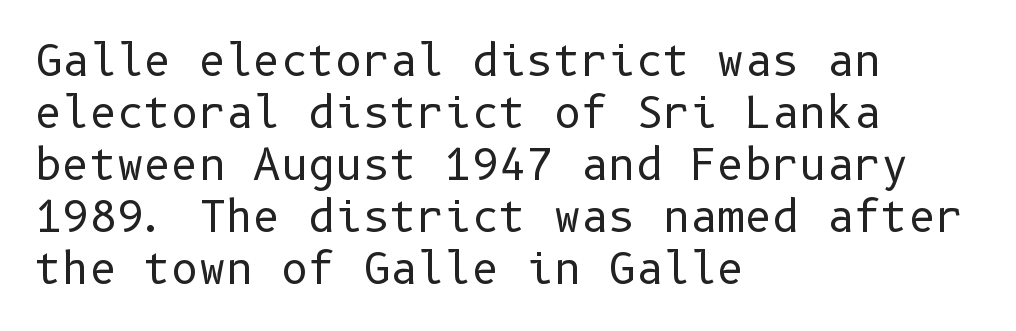
No italicization has been applied; the sample stays upright. This rendering features lettering with no underline. The tracking reads as untouched default to a designer's eye. The characters display no serif detailing; their extremities are plain. The paragraph has a hard left edge and a soft right edge. Stems here are at most as thick as an everyday book face.
